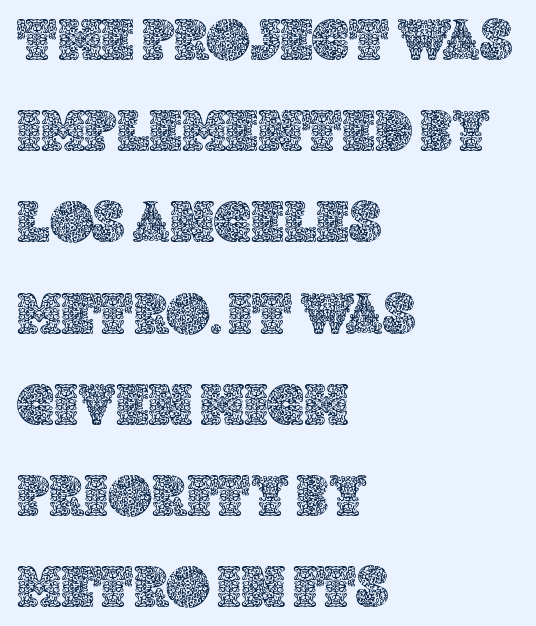
A student would call this left alignment; a typographer would say flush left, rag right. The lettering holds an erect, upright posture throughout. The baseline area is clear. There is no visible air inserted between adjacent glyphs. The passage shown stacks its lines at a standard gap.
